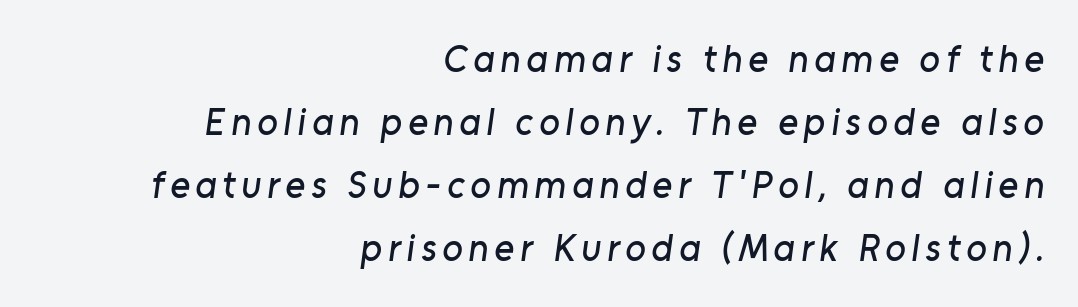
Q: Is the typeface a serif or a sans-serif typeface? A: Sans-serif.
Q: Is the text underlined? A: No.
Q: How is the paragraph aligned? A: Right-aligned.
Q: Is the spacing between lines tight, normal or loose? A: Normal.
Q: Width (condensed, normal, or wide)? A: Normal.
Q: Stroke contrast? A: Low.
Q: x-height? A: Medium.
Q: Monospaced? A: No.
